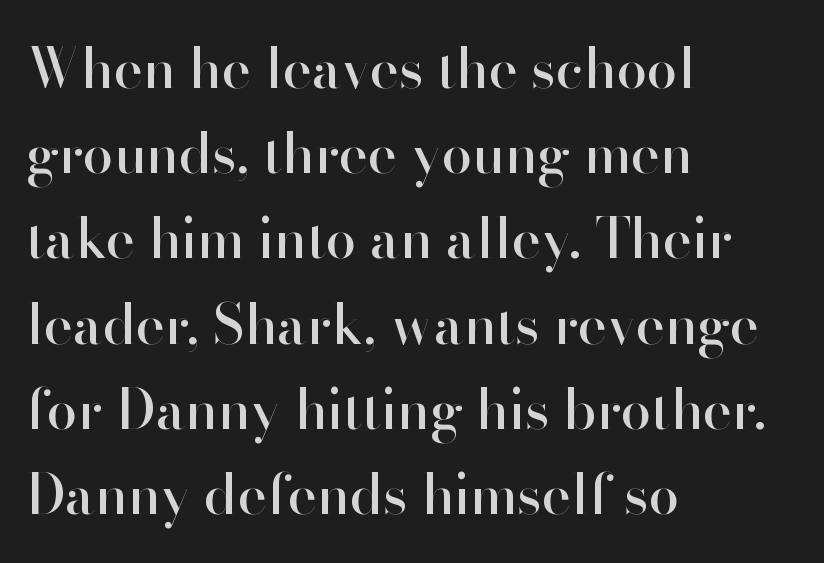
The image shows 55 px sans-serif type, upright; set left-aligned, normal line spacing (1.55x), normal letter spacing, not underlined; high stroke contrast and a small x-height.
